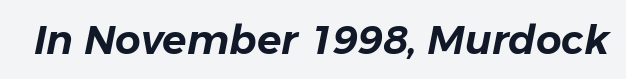
Q: Is the text italic (slanted)? A: Yes, it leans right by about 11 degrees.
Q: Is the text underlined? A: No.
Q: Is the spacing between letters normal or unusually wide? A: Normal.
Q: Width (condensed, normal, or wide)? A: Normal.
Q: Stroke contrast? A: Low.
Q: x-height? A: Medium.
Q: Monospaced? A: No.
